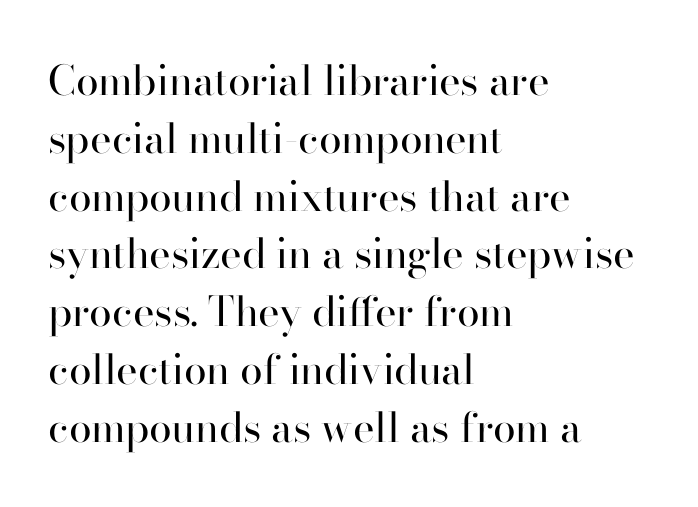
{"serif": "yes", "italic": "no", "bold": "no", "weight": "regular", "width": "normal", "stroke_contrast": "high", "x_height": "small", "monospaced": "no", "underline": "no", "align": "left", "line_spacing": "normal", "line_spacing_ratio": 1.41, "letter_spacing": "normal", "letter_spacing_em": 0.0, "glyph_px": 41}
